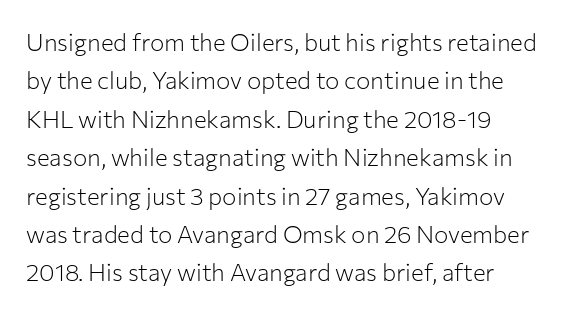
{"italic": "no", "bold": "no", "underline": "no", "align": "left", "line_spacing": "normal", "line_spacing_ratio": 1.6, "letter_spacing": "normal", "letter_spacing_em": 0.0, "glyph_px": 24}
